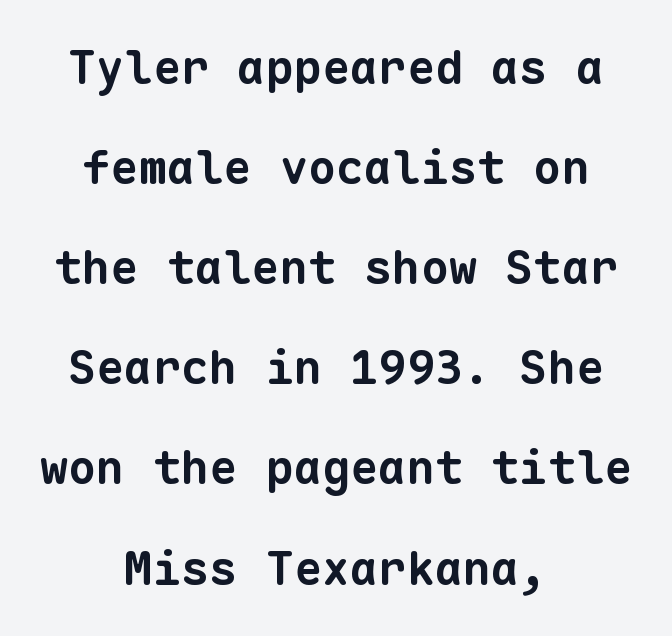
{"serif": "no", "bold": "yes", "weight": "bold", "width": "normal", "stroke_contrast": "low", "x_height": "medium", "monospaced": "yes", "underline": "no", "align": "center", "line_spacing": "loose", "line_spacing_ratio": 2.13, "letter_spacing": "normal", "letter_spacing_em": 0.0, "glyph_px": 47}
